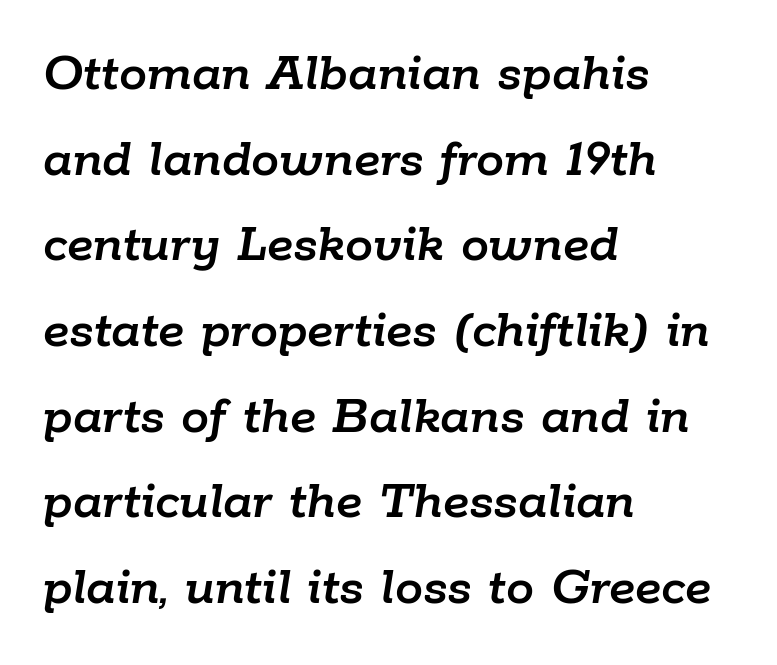
Q: Is the text italic (slanted)? A: Yes, it leans right by about 9 degrees.
Q: Is the text underlined? A: No.
Q: How is the paragraph aligned? A: Left-aligned.
Q: Is the spacing between letters normal or unusually wide? A: Normal.
Q: Is the spacing between lines tight, normal or loose? A: Normal.
Q: Width (condensed, normal, or wide)? A: Normal.
Q: Stroke contrast? A: Low.
Q: x-height? A: Medium.
Q: Monospaced? A: No.
